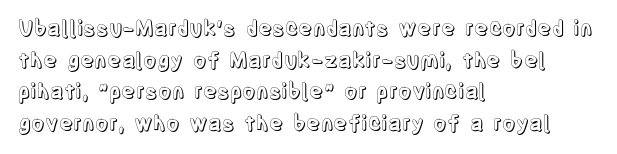
{"italic": "no", "underline": "no", "align": "left", "line_spacing": "normal", "line_spacing_ratio": 1.51, "letter_spacing": "normal", "letter_spacing_em": 0.0, "glyph_px": 21}
